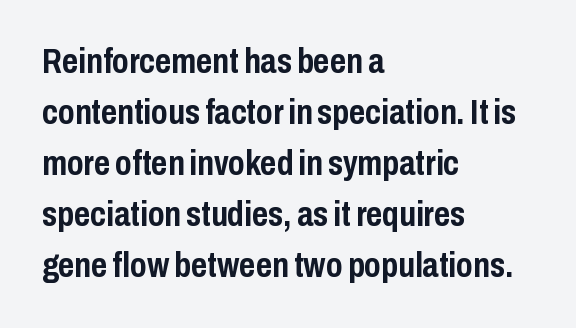
Proportional: the letters do not fall into vertical columns. These words are printed bold, with thick strokes throughout. These lines stack with their left ends in a neat column. Nope, not italic — everything's standing straight.
